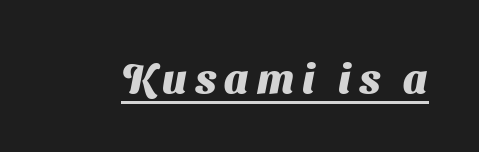
The image shows 41 px heavy sans-serif type; set unusually wide letter spacing (+0.2 em), underlined; medium stroke contrast and a medium x-height.
